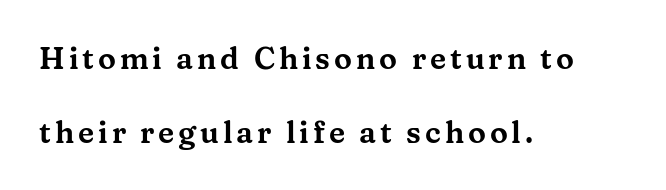
Each row of text sits above clean, open space. Leading: increased. Do the characters align in a grid? No, the font is proportional. This is the regular roman posture of the typeface. The text block is weighted toward the left margin, trailing off unevenly rightward.
